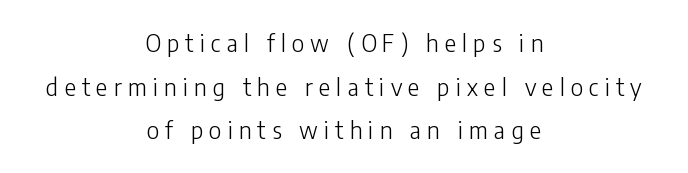
The image shows 24 px text type, upright; set centered, line spacing 1.82x, unusually wide letter spacing (+0.26 em), not underlined.
